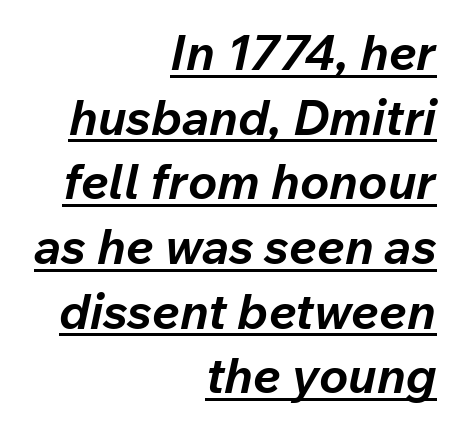
The image shows 49 px bold type, italic (leaning right); set right-aligned, normal line spacing (1.32x), normal letter spacing, underlined; low stroke contrast and a medium x-height.
